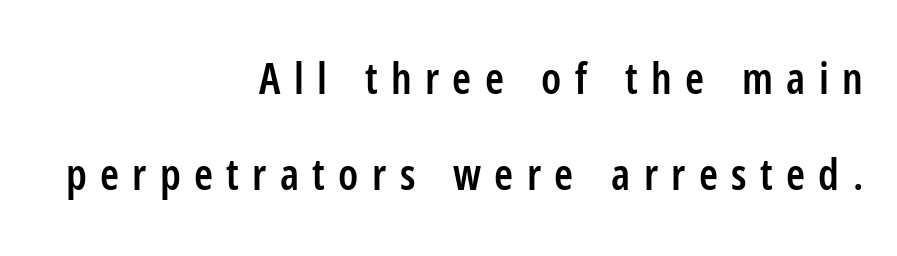
{"serif": "no", "italic": "no", "bold": "semi", "weight": "semibold", "width": "condensed", "stroke_contrast": "low", "x_height": "medium", "monospaced": "no", "underline": "no", "align": "right", "line_spacing": "loose", "line_spacing_ratio": 2.23, "letter_spacing": "wide", "letter_spacing_em": 0.31, "glyph_px": 43}
